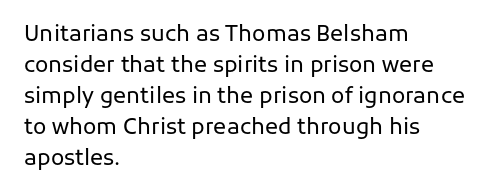
The words here are not underlined. Default kerning and tracking; the words read as compact shapes. The paragraph shown leans on its left margin. Posture: straight, roman, zero tilt. Vertical stems look standard width or narrower in stroke. Vertical spacing — default.
